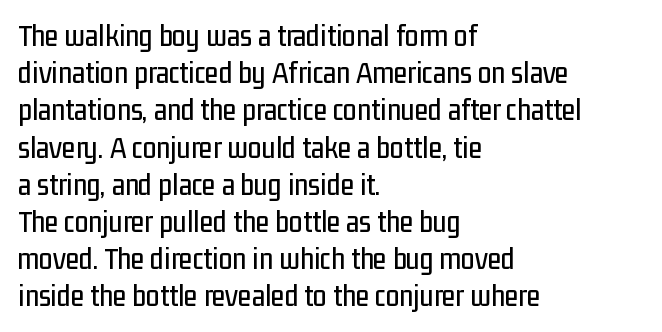
The image shows 31 px condensed sans-serif type, upright; set left-aligned, line spacing 1.2x, normal letter spacing, not underlined; low stroke contrast and a medium x-height.
